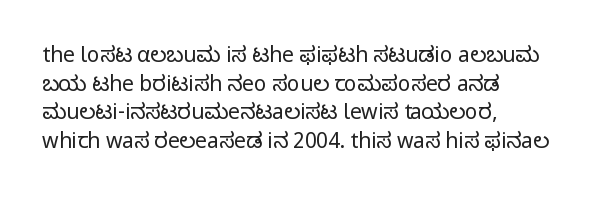
{"italic": "no", "bold": "no", "underline": "no", "align": "left", "line_spacing": "normal", "line_spacing_ratio": 1.36, "letter_spacing": "normal", "letter_spacing_em": 0.0, "glyph_px": 21}
